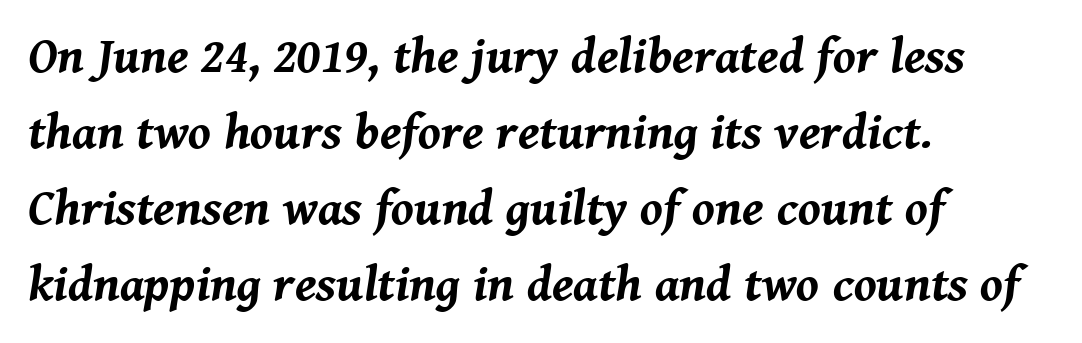
{"italic": "yes", "lean": "right", "slant_degrees": 8, "bold": "yes", "weight": "bold", "width": "normal", "stroke_contrast": "medium", "x_height": "medium", "monospaced": "no", "underline": "no", "align": "left", "line_spacing": "normal", "line_spacing_ratio": 1.52, "letter_spacing": "normal", "letter_spacing_em": 0.0, "glyph_px": 50}
